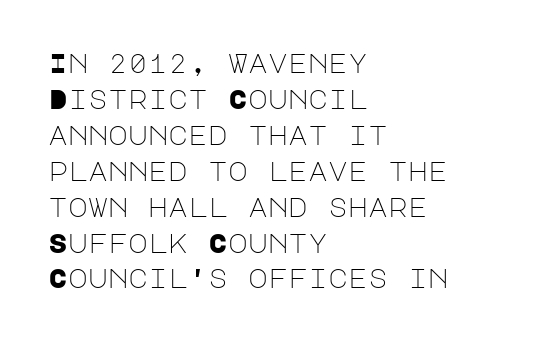
Q: Is the text bold? A: No.
Q: Is the text italic (slanted)? A: No, it is upright.
Q: Is the text underlined? A: No.
Q: How is the paragraph aligned? A: Left-aligned.
Q: Is the spacing between letters normal or unusually wide? A: Normal.
Q: Is the spacing between lines tight, normal or loose? A: Normal.
